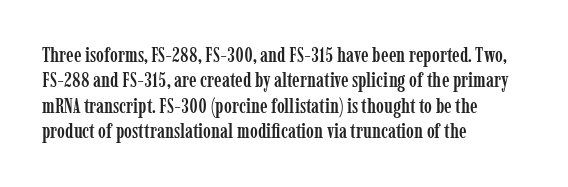
{"italic": "no", "underline": "no", "align": "left", "line_spacing_ratio": 1.21, "letter_spacing": "normal", "letter_spacing_em": 0.0, "glyph_px": 21}
